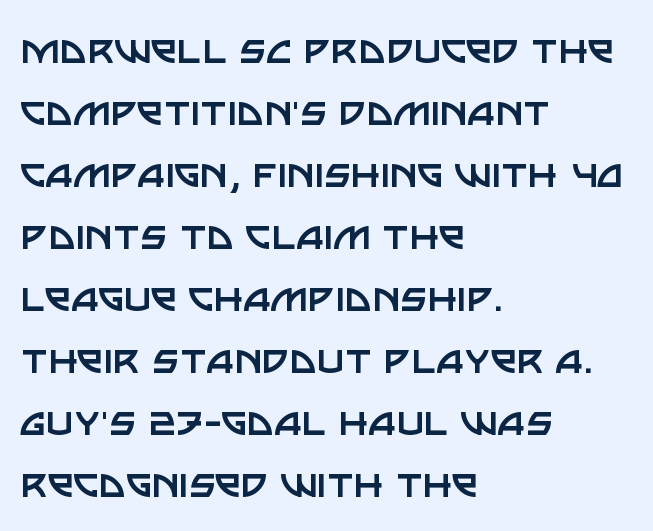
The image shows 47 px regular-weight sans-serif type, upright; set left-aligned, normal line spacing (1.32x), normal letter spacing, not underlined; low stroke contrast and a large x-height.
